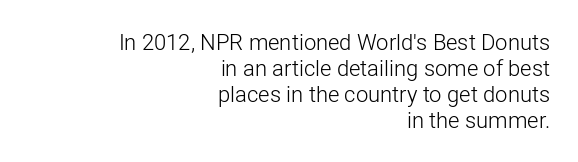
The image shows 22 px text type, upright; set right-aligned, line spacing 1.18x, normal letter spacing, not underlined.
